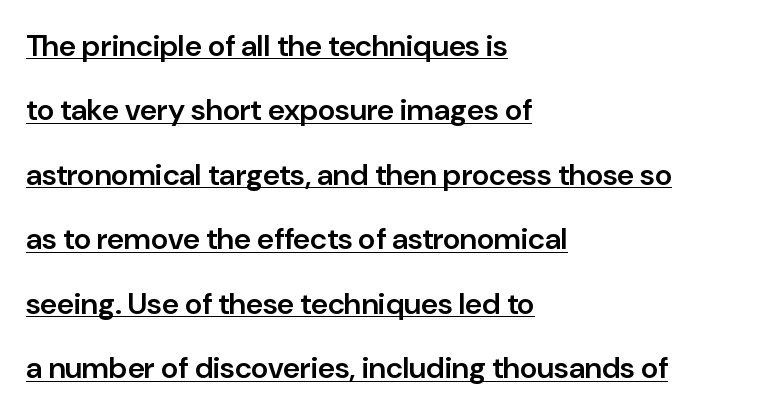
{"serif": "no", "italic": "no", "bold": "semi", "weight": "semibold", "width": "normal", "stroke_contrast": "low", "x_height": "medium", "monospaced": "no", "underline": "yes", "align": "left", "line_spacing": "loose", "line_spacing_ratio": 2.15, "letter_spacing": "normal", "letter_spacing_em": 0.0, "glyph_px": 30}
